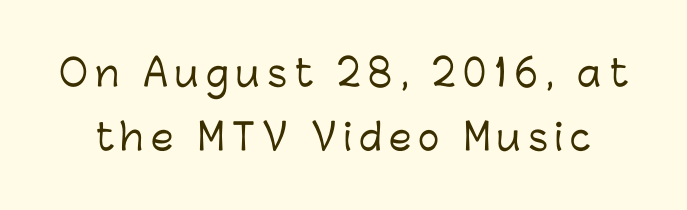
Spacing between characters has been opened up far beyond the box default. Stroke terminals: plain, sans-serif. These lines are rendered in a variable-pitch font. Upright lettering throughout. Descenders are the only things crossing below the line.
